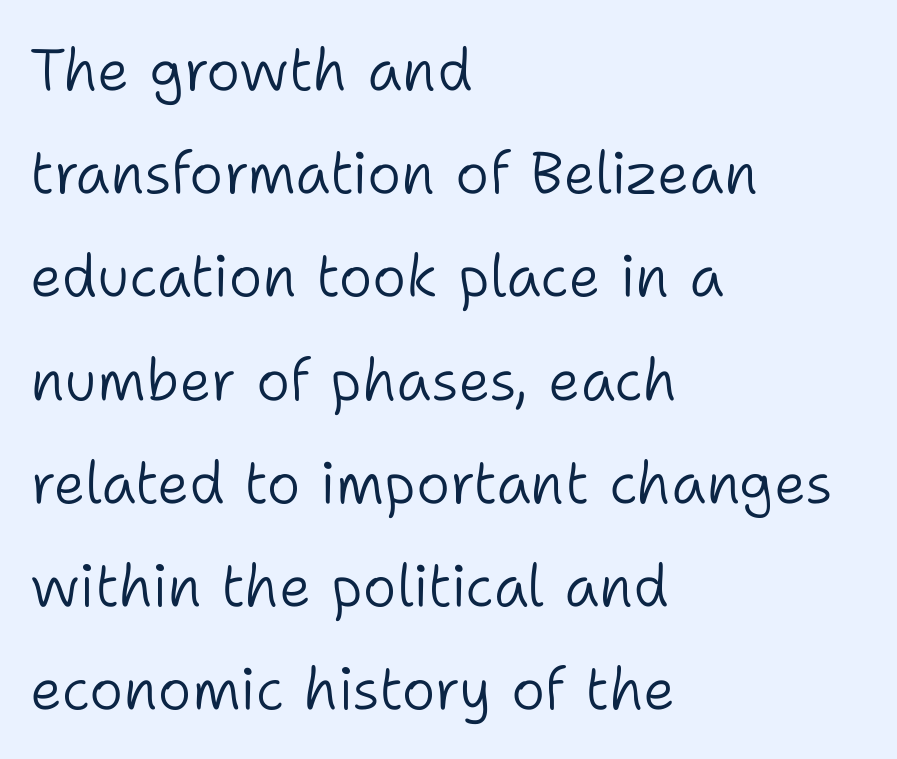
Q: Is the text bold? A: No.
Q: Is the text italic (slanted)? A: No, it is upright.
Q: Is the typeface a serif or a sans-serif typeface? A: Sans-serif.
Q: Is the text underlined? A: No.
Q: How is the paragraph aligned? A: Left-aligned.
Q: Is the spacing between letters normal or unusually wide? A: Normal.
Q: Width (condensed, normal, or wide)? A: Normal.
Q: Stroke contrast? A: Low.
Q: x-height? A: Medium.
Q: Monospaced? A: No.
